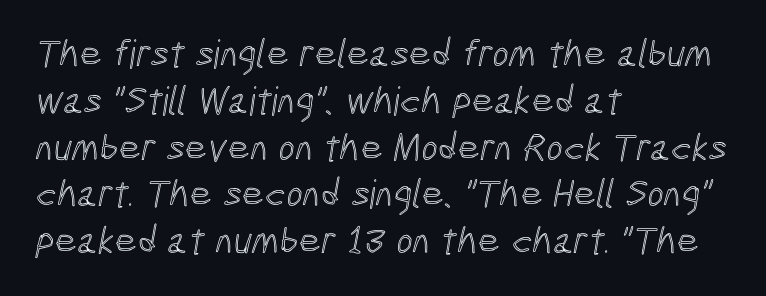
{"width": "condensed", "x_height": "medium", "monospaced": "no", "underline": "no", "align": "left", "line_spacing_ratio": 1.2, "letter_spacing": "normal", "letter_spacing_em": 0.0, "glyph_px": 39}
